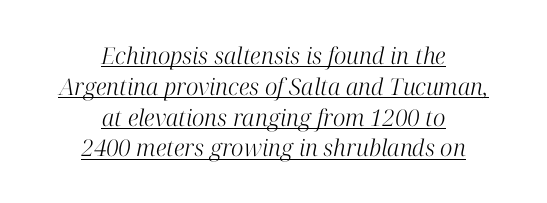
The image shows 23 px text type, italic (leaning right); set centered, normal line spacing (1.34x), normal letter spacing, underlined.
